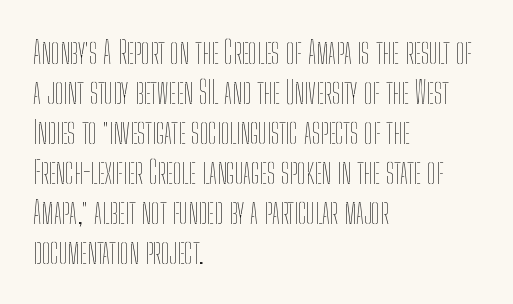
Honestly, there is no underline to notice here at all. The line-height multiplier appears to be the usual default. Think of a printed novel: that variable character pitch is what you see here. The lines in this sample share a left origin and differ only in where they stop.
